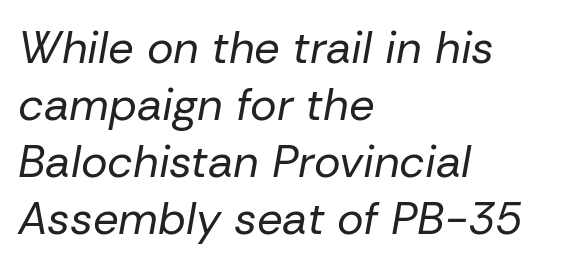
Caption: multi-line text, flush left, ragged right. Glyph-to-glyph distance matches everyday printed text. Has an underline been added? It has not. A typesetter would call this proportional, since set widths differ per character.
